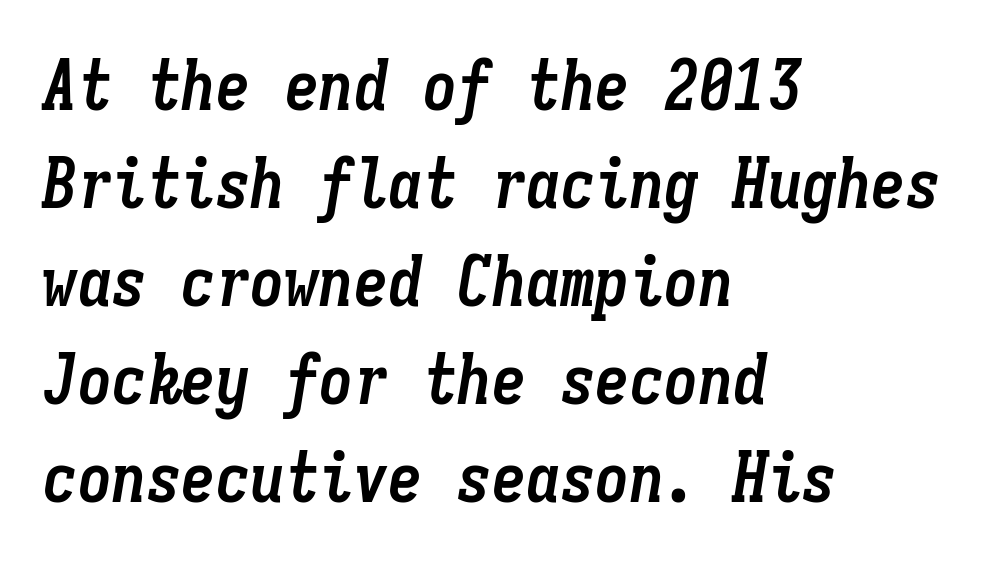
Q: Is the text bold? A: Yes.
Q: Is the text italic (slanted)? A: Yes, it leans right by about 9 degrees.
Q: Is the text underlined? A: No.
Q: How is the paragraph aligned? A: Left-aligned.
Q: Is the spacing between letters normal or unusually wide? A: Normal.
Q: Is the spacing between lines tight, normal or loose? A: Normal.
Q: Width (condensed, normal, or wide)? A: Condensed.
Q: Stroke contrast? A: Low.
Q: x-height? A: Medium.
Q: Monospaced? A: Yes.
